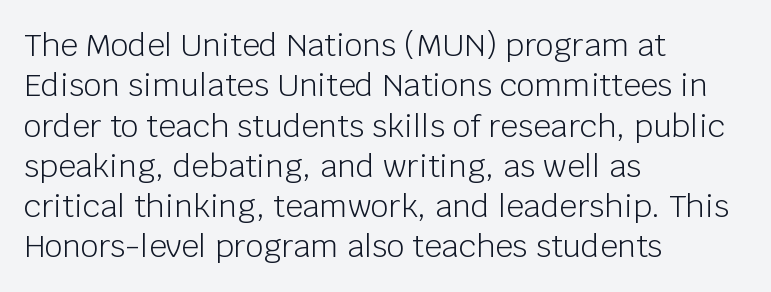
One-word summary of the alignment: left. Stroke mass is kept to a normal reading level or below. Observe the ordinary spacing: letters are neighbours, not strangers. This sample uses a sans-serif face. Unlike italic type, these characters show no tilt at all. Whoever set this chose a conventional vertical rhythm.
